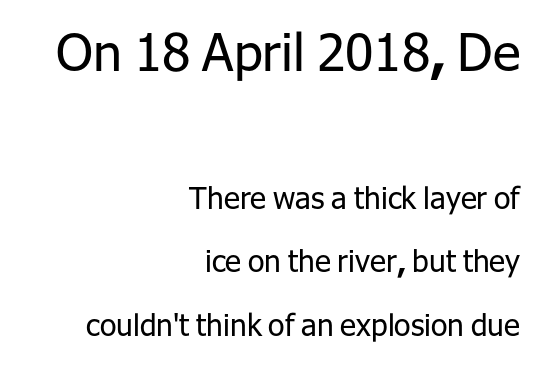
Line ends are locked; line starts wander. Unbolded letterforms with no extra heft. Type style note: lacks serifs. Top chunk: large. Bottom chunk: small.
